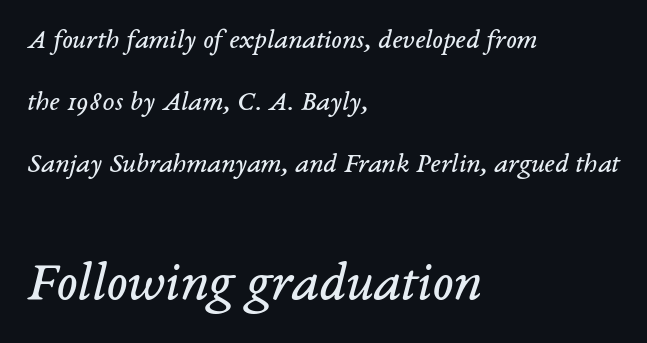
Beneath every word, the page is bare. These lines are set flush left with a ragged right edge. Note: smaller setting up top, larger setting below. The horizontal fit of the characters is conventional and even. These lines are rendered in a variable-pitch font. What kind of face is this? One with serifs.
